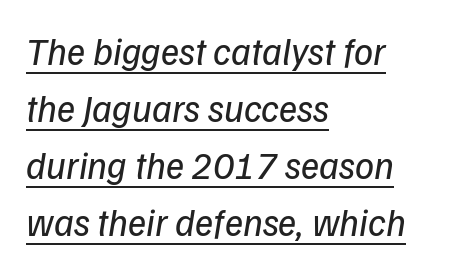
The image shows 38 px regular-weight type, italic (leaning right); set left-aligned, normal line spacing (1.5x), normal letter spacing, underlined; low stroke contrast and a medium x-height.
